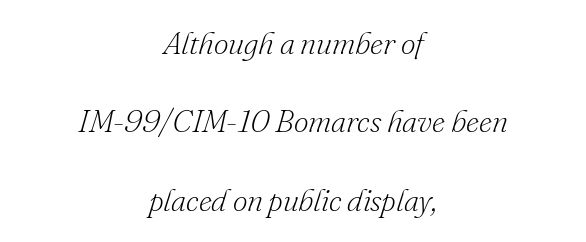
Q: Is the text bold? A: No.
Q: Is the text italic (slanted)? A: Yes, it leans right by about 16 degrees.
Q: Is the typeface a serif or a sans-serif typeface? A: Serif.
Q: Is the text underlined? A: No.
Q: How is the paragraph aligned? A: Centered.
Q: Is the spacing between letters normal or unusually wide? A: Normal.
Q: Is the spacing between lines tight, normal or loose? A: Loose.
Q: Width (condensed, normal, or wide)? A: Normal.
Q: Stroke contrast? A: Low.
Q: x-height? A: Small.
Q: Monospaced? A: No.
